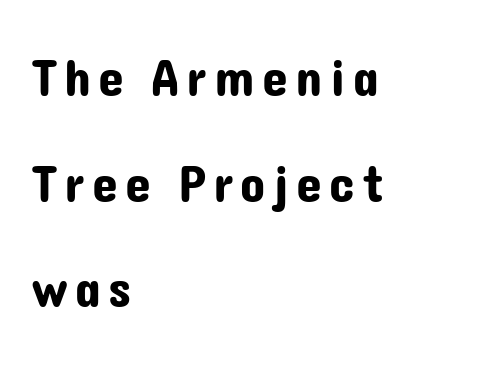
{"serif": "no", "italic": "no", "width": "normal", "stroke_contrast": "low", "x_height": "medium", "monospaced": "no", "underline": "no", "align": "left", "line_spacing": "loose", "line_spacing_ratio": 2.03, "glyph_px": 52}
